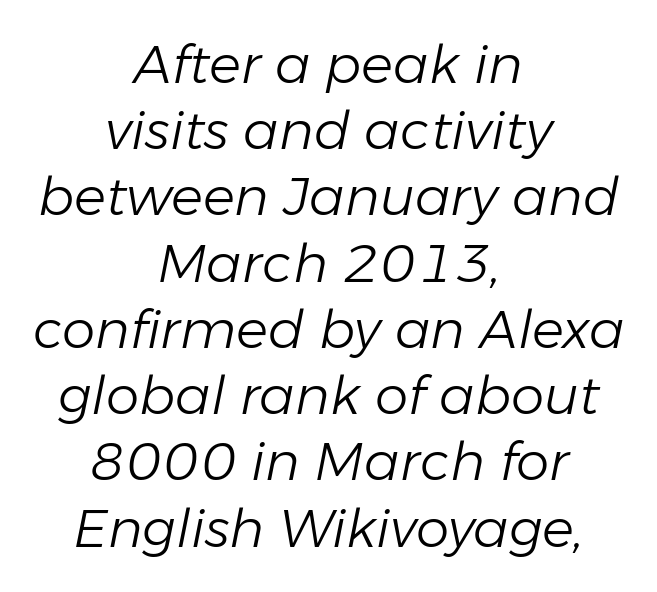
The image shows 53 px light type, italic (leaning right); set centered, normal line spacing (1.25x), normal letter spacing, not underlined; low stroke contrast and a medium x-height.
